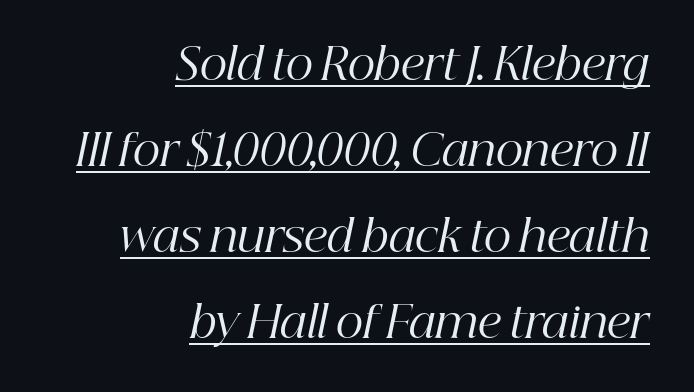
The image shows 43 px regular-weight serif type, italic (leaning right); set right-aligned, loose line spacing (2.0x), normal letter spacing, underlined; high stroke contrast and a medium x-height.
